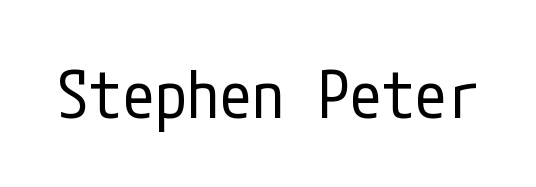
{"serif": "no", "italic": "no", "bold": "no", "weight": "regular", "width": "condensed", "stroke_contrast": "low", "x_height": "medium", "underline": "no", "letter_spacing": "normal", "letter_spacing_em": 0.0, "glyph_px": 65}
